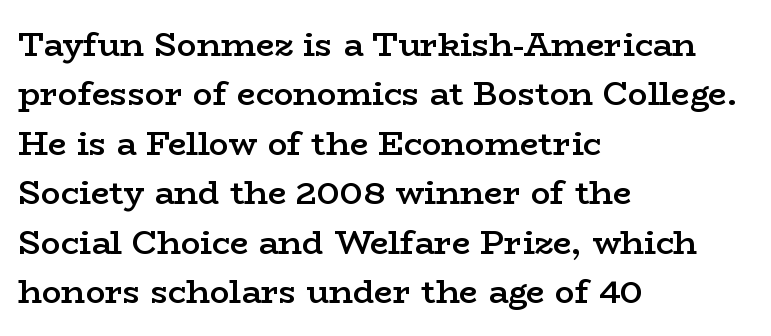
Letterform terminals end in serifs throughout the passage. Students, this is semibold: more ink than regular, less than bold. These lines are set flush left with a ragged right edge. This sample uses plain, unmodified letter spacing. Note the varied advance widths — an 'i' is clearly narrower than an 'm'. Clear beneath every line of the passage.
